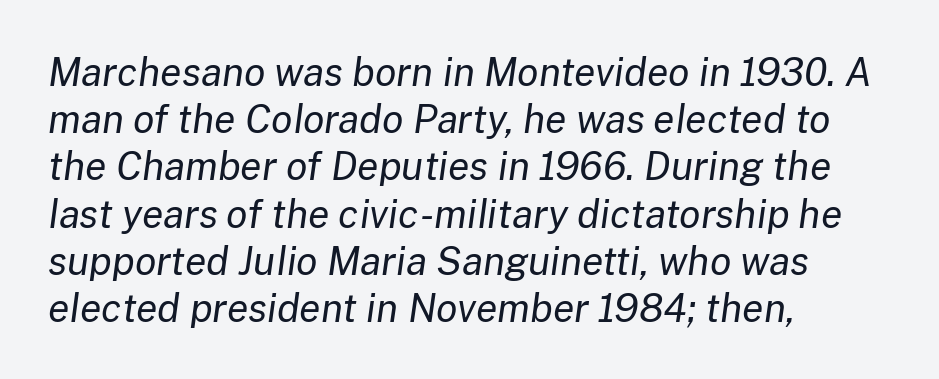
Look at the tracking — it's just the regular setting, nothing added. No word sits above an underline. The typeface has the unassuming heft of standard copy or less. You can tell it's italic because the verticals aren't actually vertical. Every row of glyphs begins at an identical x-position on the left. The passage shown is typed in a proportional face where columns would drift.
